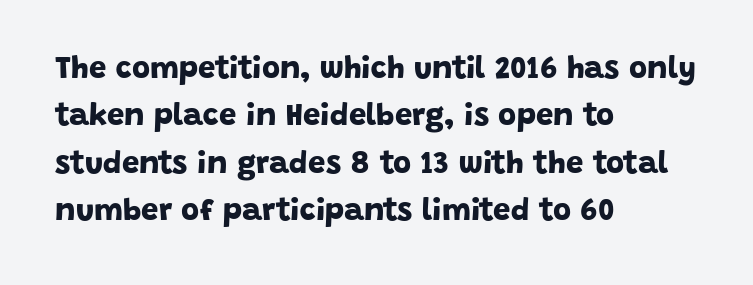
{"serif": "no", "bold": "yes", "weight": "bold", "width": "normal", "stroke_contrast": "low", "x_height": "large", "monospaced": "no", "underline": "no", "align": "left", "line_spacing": "normal", "line_spacing_ratio": 1.53, "letter_spacing": "normal", "letter_spacing_em": 0.0, "glyph_px": 31}
